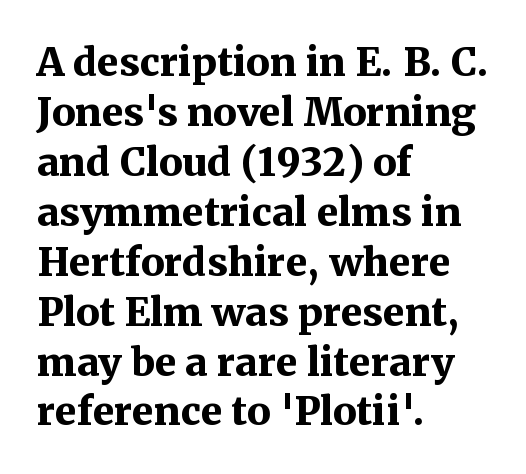
The image shows 39 px bold serif type, upright; set left-aligned, normal line spacing (1.28x), normal letter spacing, not underlined; medium stroke contrast and a medium x-height.
